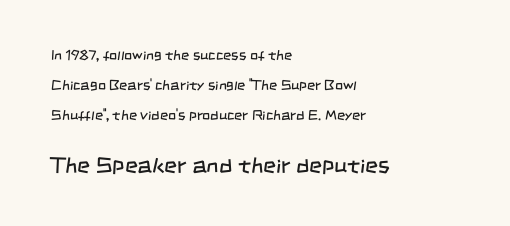
{"bold": "no", "underline": "no", "align": "left", "line_spacing": "loose", "line_spacing_ratio": 2.15, "letter_spacing": "normal", "letter_spacing_em": 0.0, "larger_block": "second", "size_ratio": 1.57, "glyph_px": 22}
